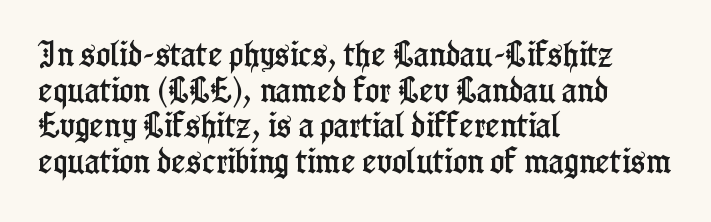
{"italic": "no", "underline": "no", "align": "left", "line_spacing": "normal", "line_spacing_ratio": 1.32, "letter_spacing": "normal", "letter_spacing_em": 0.0, "glyph_px": 27}
